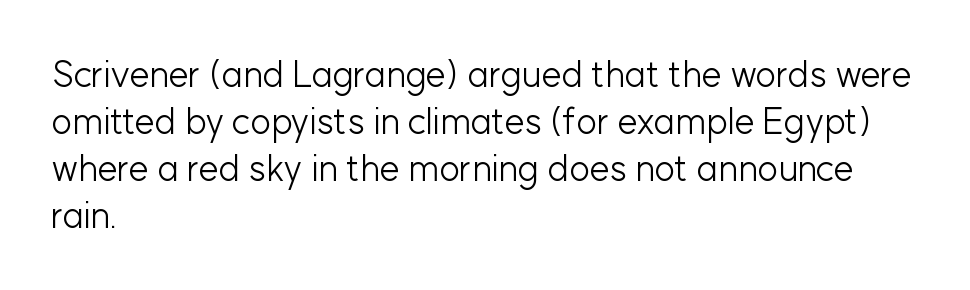
The image shows 36 px light sans-serif type, upright; set left-aligned, normal line spacing (1.31x), normal letter spacing, not underlined; low stroke contrast and a medium x-height.
